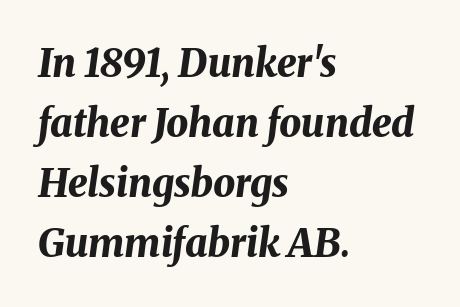
The image shows 39 px bold type, italic (leaning right); set left-aligned, normal line spacing (1.54x), normal letter spacing, not underlined; medium stroke contrast and a medium x-height.
